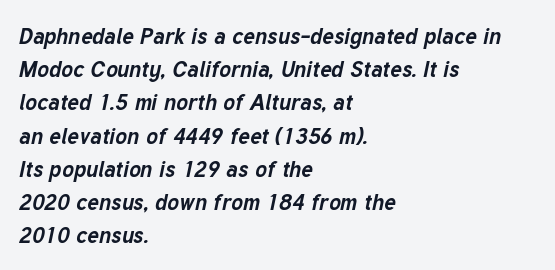
The image shows 22 px bold type, italic (leaning right); set left-aligned, normal line spacing (1.51x), normal letter spacing, not underlined.
